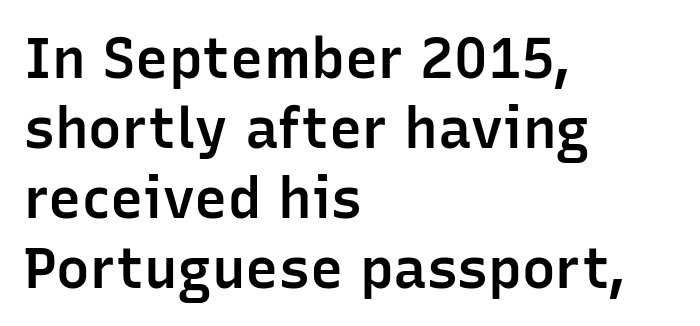
{"serif": "no", "italic": "no", "bold": "semi", "weight": "semibold", "width": "normal", "stroke_contrast": "low", "x_height": "medium", "monospaced": "no", "underline": "no", "align": "left", "line_spacing": "normal", "line_spacing_ratio": 1.25, "letter_spacing": "normal", "letter_spacing_em": 0.0, "glyph_px": 56}
